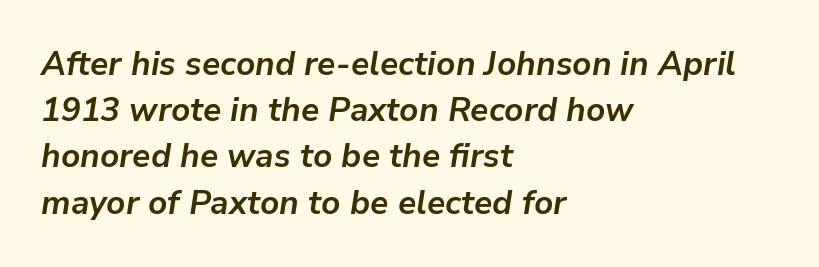
{"italic": "yes", "lean": "right", "slant_degrees": 9, "bold": "yes", "weight": "bold", "width": "normal", "stroke_contrast": "low", "x_height": "medium", "monospaced": "no", "underline": "no", "align": "left", "line_spacing": "normal", "line_spacing_ratio": 1.4, "letter_spacing": "normal", "letter_spacing_em": 0.0, "glyph_px": 33}
